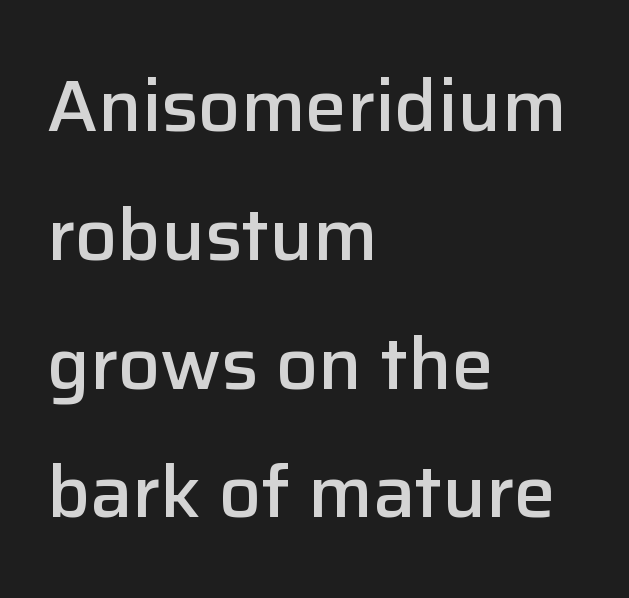
Unmarked baselines from the first word to the last. This rendering leaves character spacing at its baseline value. Looks like regular typesetting: each glyph gets only the width it needs. In CSS terms this would be text-align: left. Nope, no serifs anywhere on these letters.
